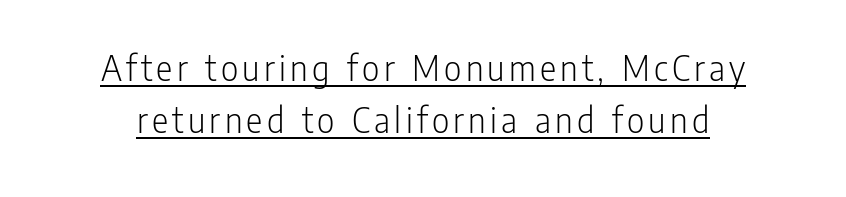
Q: Is the text bold? A: No.
Q: Is the text italic (slanted)? A: No, it is upright.
Q: Is the typeface a serif or a sans-serif typeface? A: Sans-serif.
Q: Is the text underlined? A: Yes.
Q: Is the spacing between lines tight, normal or loose? A: Normal.
Q: Width (condensed, normal, or wide)? A: Condensed.
Q: Stroke contrast? A: Low.
Q: x-height? A: Medium.
Q: Monospaced? A: No.
